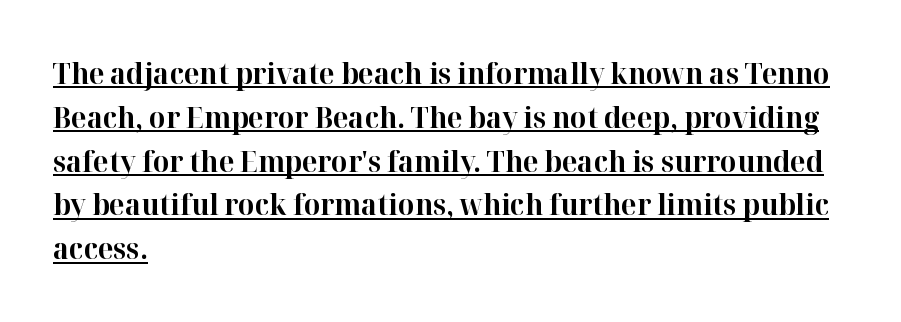
{"serif": "yes", "italic": "no", "bold": "yes", "weight": "bold", "width": "normal", "stroke_contrast": "high", "x_height": "medium", "monospaced": "no", "underline": "yes", "align": "left", "line_spacing": "normal", "line_spacing_ratio": 1.51, "letter_spacing": "normal", "letter_spacing_em": 0.0, "glyph_px": 29}
